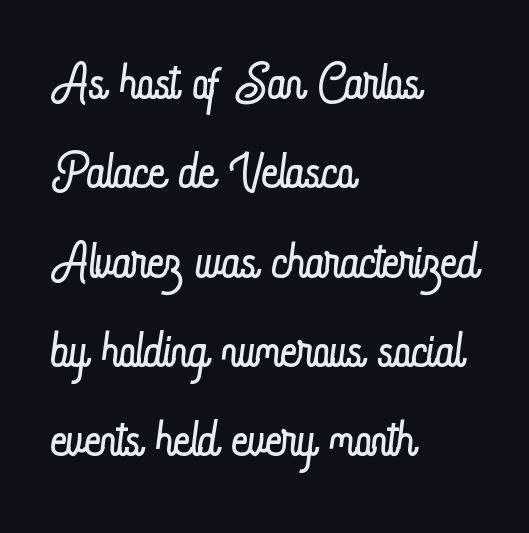
The image shows 72 px light, condensed type; set left-aligned, line spacing 1.24x, normal letter spacing, not underlined; low stroke contrast and a small x-height.
